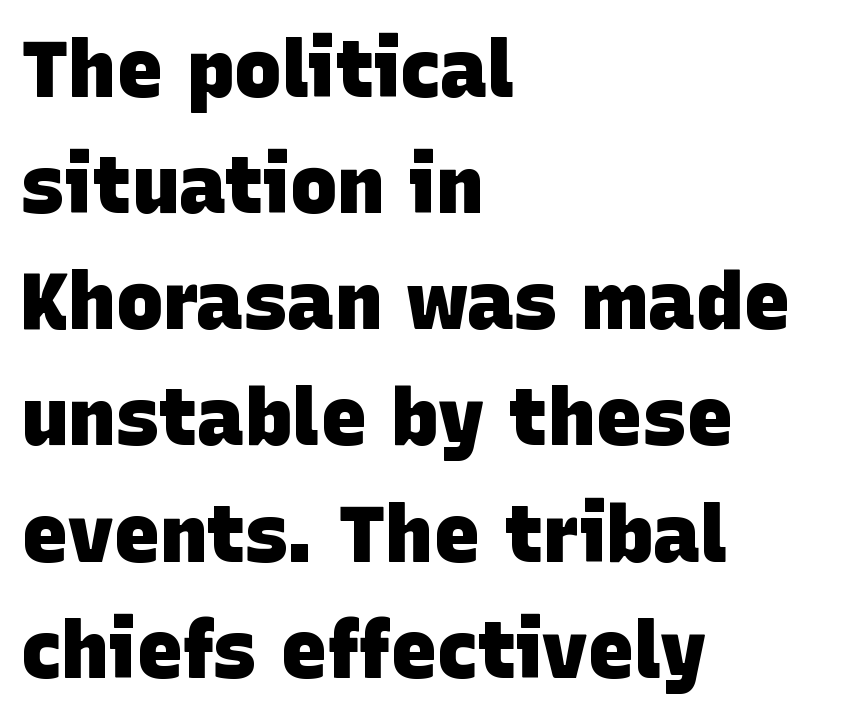
{"serif": "no", "bold": "yes", "weight": "heavy", "width": "normal", "stroke_contrast": "low", "x_height": "large", "monospaced": "no", "underline": "no", "align": "left", "line_spacing": "normal", "line_spacing_ratio": 1.47, "letter_spacing": "normal", "letter_spacing_em": 0.0, "glyph_px": 79}
